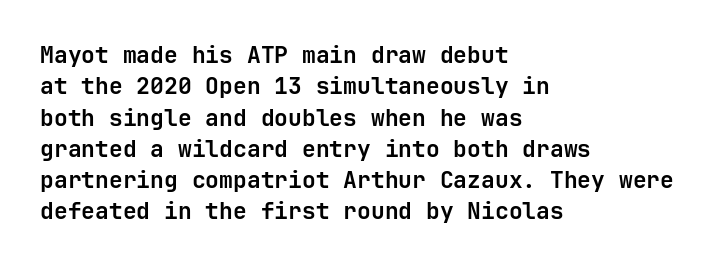
If you drew a line through each stem, it would be perfectly vertical. The face used here has the dense, thick strokes of a bold. All the whitespace from short lines collects on the right. Observe the ordinary spacing: letters are neighbours, not strangers. Rule under the text: the space is simply empty.
